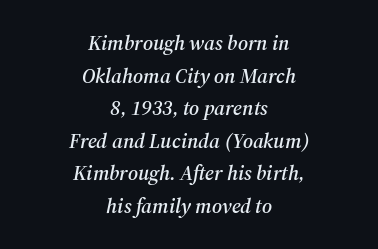
The strip under each line holds only bare page. This sample keeps an unexceptional amount of space between lines. The lines in this sample share a center point and differ in where they start and stop. The letterforms sit shoulder to shoulder at normal distance. Slant detected: the letters are inclined.
